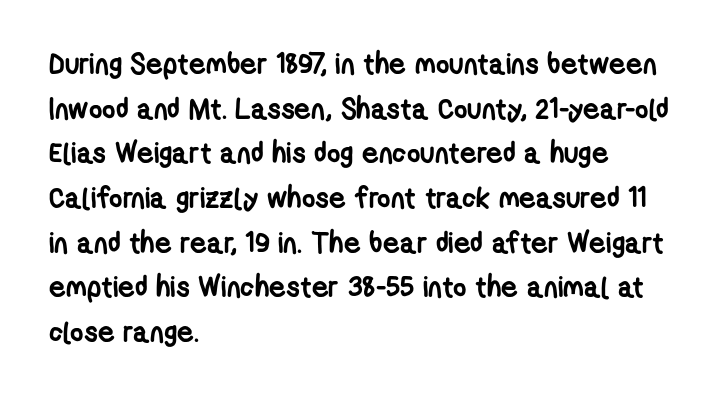
{"serif": "no", "bold": "yes", "weight": "semibold", "width": "condensed", "stroke_contrast": "low", "x_height": "medium", "monospaced": "no", "underline": "no", "align": "left", "line_spacing": "normal", "line_spacing_ratio": 1.54, "letter_spacing": "normal", "letter_spacing_em": 0.0, "glyph_px": 29}
